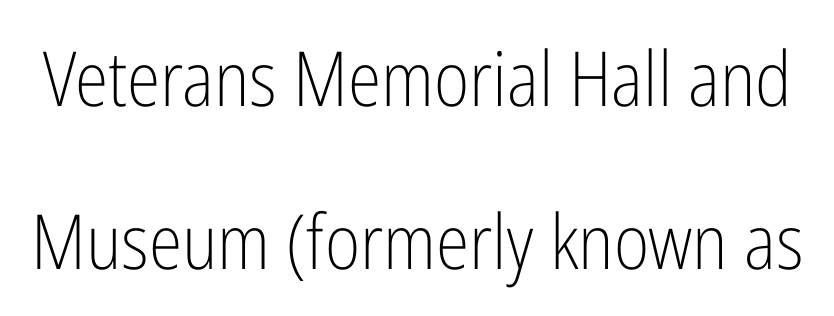
Caption: standard tracking, unaltered. The passage shown is typed in a proportional face where columns would drift. Rule under the text: the space is simply empty. Nothing sits at the stroke ends, so this counts as sans-serif. The strokes carry an ordinary text weight at most. Ascenders rise straight up at ninety degrees.
